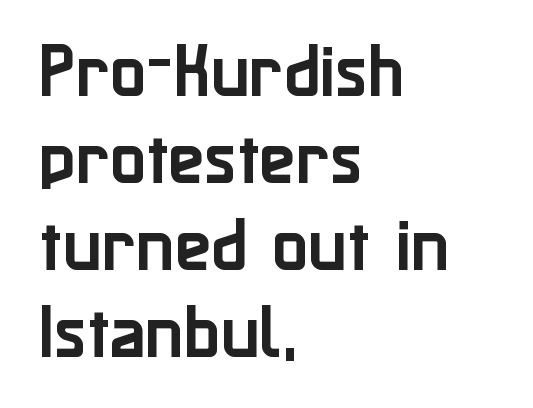
{"serif": "no", "italic": "no", "width": "normal", "stroke_contrast": "low", "x_height": "medium", "monospaced": "no", "underline": "no", "align": "left", "line_spacing": "normal", "line_spacing_ratio": 1.45, "letter_spacing": "normal", "letter_spacing_em": 0.0, "glyph_px": 60}
